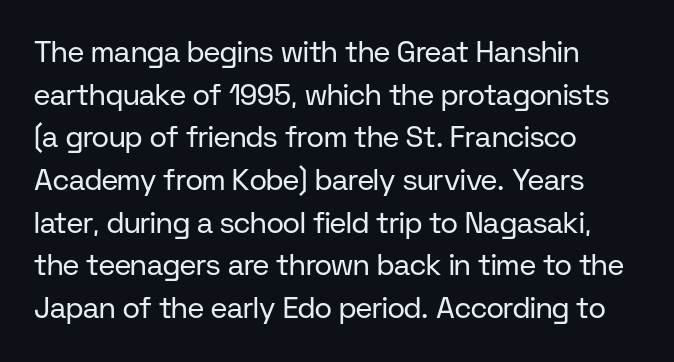
The image shows 29 px regular-weight sans-serif type, upright; set left-aligned, normal line spacing (1.47x), normal letter spacing, not underlined; low stroke contrast and a medium x-height.
